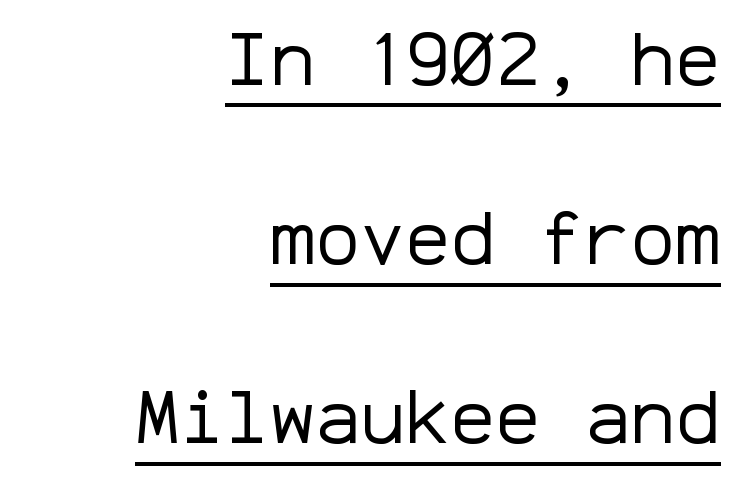
Vertical spacing — loose. Look at the tracking — it's just the regular setting, nothing added. Leftover space on each line is placed entirely before the opening word. Think of a typewriter: that constant character pitch is what you see here.
